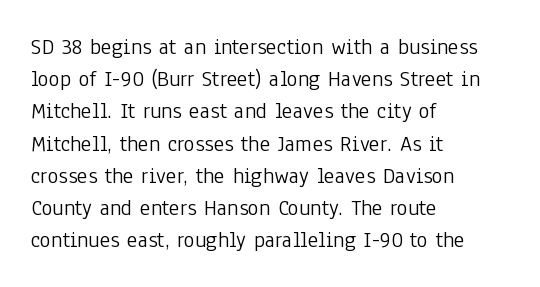
{"italic": "no", "bold": "no", "underline": "no", "align": "left", "line_spacing": "normal", "line_spacing_ratio": 1.4, "letter_spacing": "normal", "letter_spacing_em": 0.0, "glyph_px": 23}
